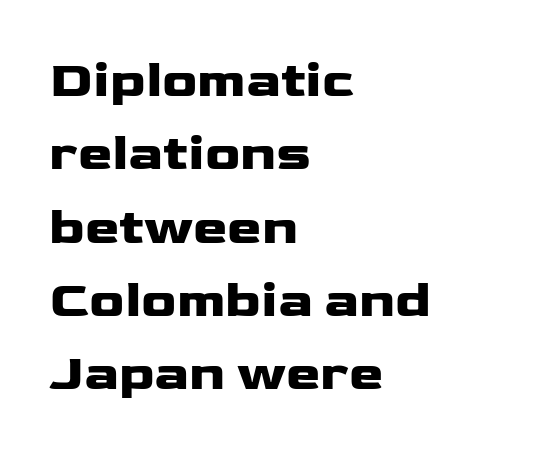
In terms of posture, this sample is upright. Observe the absence of serifs on each vertical stroke in this sample. Casual observation: everything's shoved over to the left. Type without underlining.
